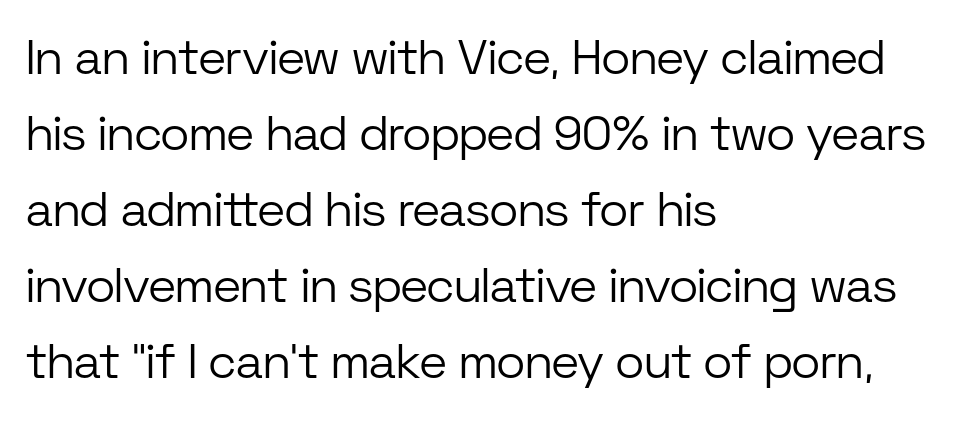
Q: Is the text bold? A: No.
Q: Is the text italic (slanted)? A: No, it is upright.
Q: Is the typeface a serif or a sans-serif typeface? A: Sans-serif.
Q: Is the text underlined? A: No.
Q: How is the paragraph aligned? A: Left-aligned.
Q: Is the spacing between letters normal or unusually wide? A: Normal.
Q: Is the spacing between lines tight, normal or loose? A: Normal.
Q: Width (condensed, normal, or wide)? A: Normal.
Q: Stroke contrast? A: Low.
Q: x-height? A: Medium.
Q: Monospaced? A: No.
